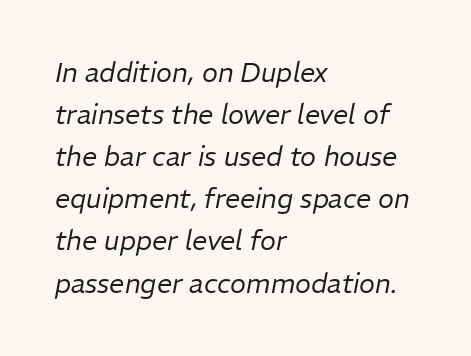
Each line starts at the same left margin while the right side varies. Beneath every word, the page is bare. Letter spacing: default. Italic: yes, the glyphs are oblique. The space between consecutive lines is moderate.
